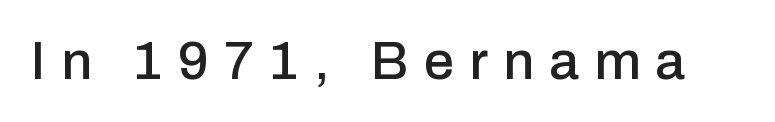
{"serif": "no", "italic": "no", "width": "normal", "stroke_contrast": "low", "x_height": "medium", "monospaced": "no", "underline": "no", "letter_spacing": "wide", "letter_spacing_em": 0.28, "glyph_px": 54}
